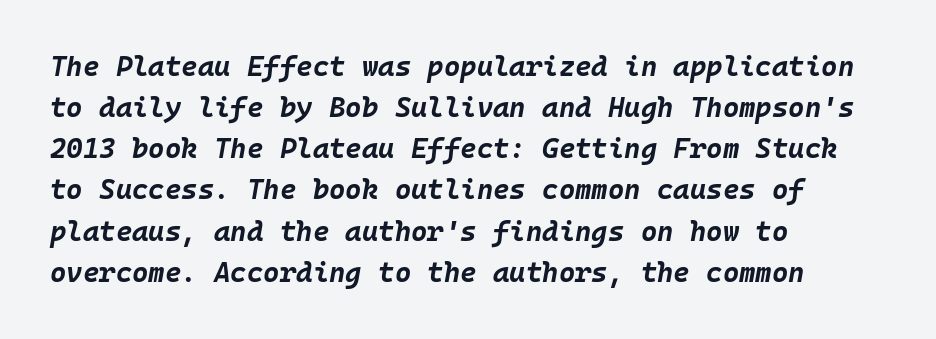
Q: Is the text bold? A: Yes.
Q: Is the text italic (slanted)? A: Yes, it leans right by about 10 degrees.
Q: Is the text underlined? A: No.
Q: How is the paragraph aligned? A: Left-aligned.
Q: Is the spacing between letters normal or unusually wide? A: Normal.
Q: Is the spacing between lines tight, normal or loose? A: Normal.
Q: Width (condensed, normal, or wide)? A: Normal.
Q: Stroke contrast? A: Low.
Q: x-height? A: Large.
Q: Monospaced? A: Yes.
